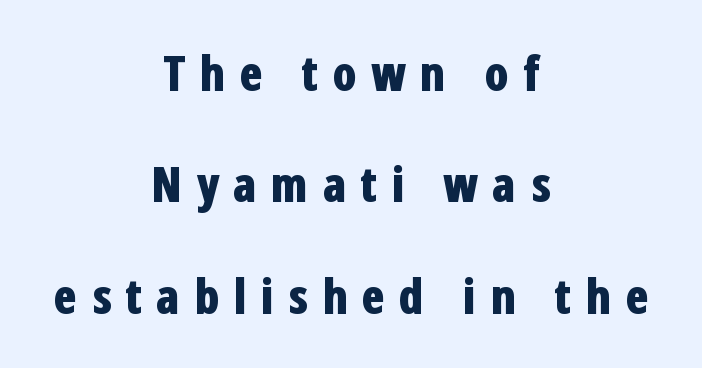
{"serif": "no", "italic": "no", "bold": "yes", "weight": "bold", "width": "condensed", "stroke_contrast": "low", "x_height": "medium", "monospaced": "no", "underline": "no", "align": "center", "line_spacing": "loose", "line_spacing_ratio": 2.32, "letter_spacing": "wide", "letter_spacing_em": 0.28, "glyph_px": 48}
